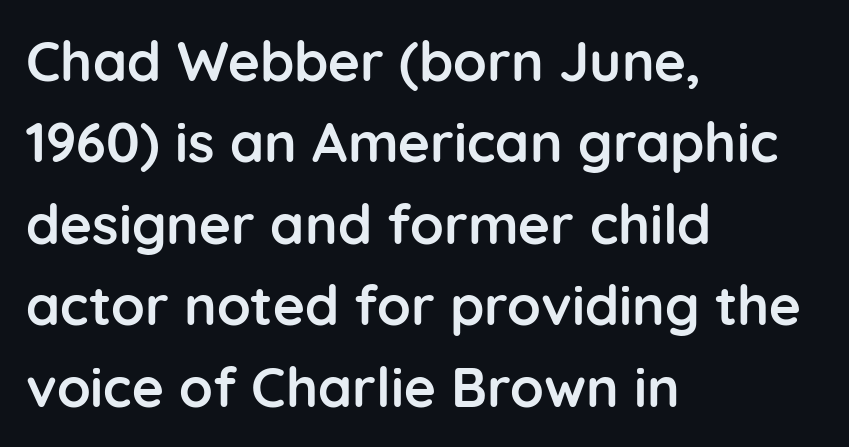
Q: Is the text bold? A: Yes.
Q: Is the text italic (slanted)? A: No, it is upright.
Q: Is the typeface a serif or a sans-serif typeface? A: Sans-serif.
Q: Is the text underlined? A: No.
Q: How is the paragraph aligned? A: Left-aligned.
Q: Is the spacing between letters normal or unusually wide? A: Normal.
Q: Is the spacing between lines tight, normal or loose? A: Normal.
Q: Width (condensed, normal, or wide)? A: Normal.
Q: Stroke contrast? A: Low.
Q: x-height? A: Medium.
Q: Monospaced? A: No.
